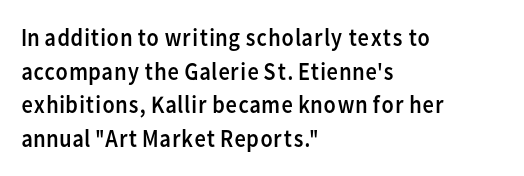
{"italic": "no", "bold": "no", "underline": "no", "align": "left", "line_spacing": "normal", "line_spacing_ratio": 1.35, "letter_spacing": "normal", "letter_spacing_em": 0.0, "glyph_px": 25}
